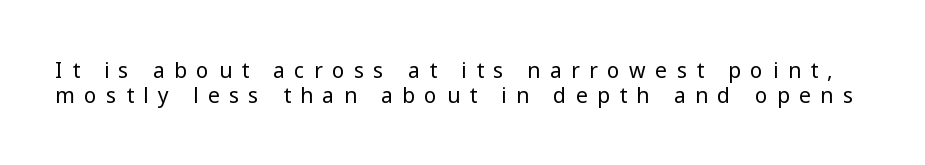
The image shows 21 px text type, upright; set line spacing 1.17x, unusually wide letter spacing (+0.45 em), not underlined.
